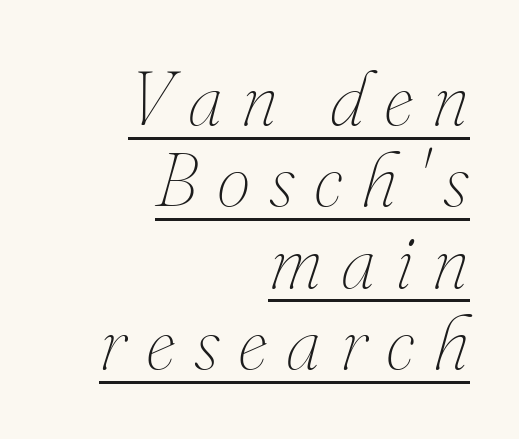
{"italic": "yes", "lean": "right", "slant_degrees": 16, "bold": "no", "weight": "thin", "width": "normal", "stroke_contrast": "medium", "x_height": "small", "monospaced": "no", "underline": "yes", "align": "right", "line_spacing": "tight", "line_spacing_ratio": 1.07, "letter_spacing": "wide", "letter_spacing_em": 0.25, "glyph_px": 76}
